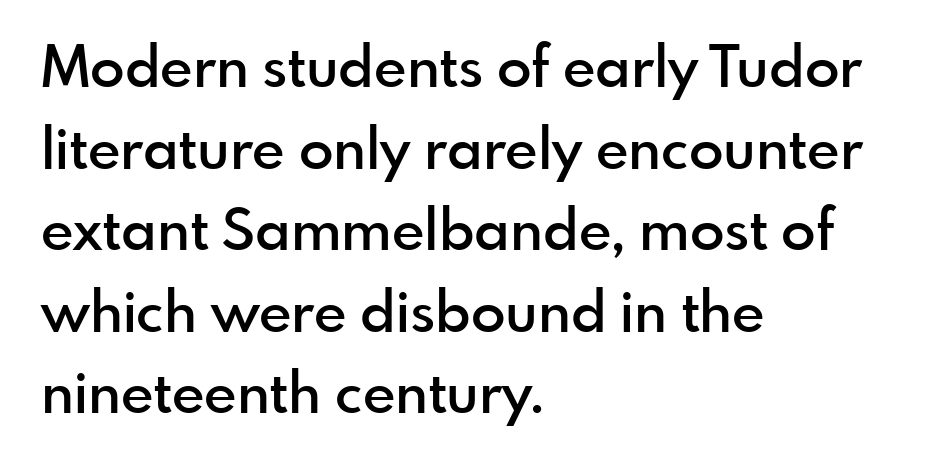
The letters stand upright; this is a roman face. Anything drawn beneath the words? Only blank space. The designer left line spacing at the default. Letter spacing: default.
